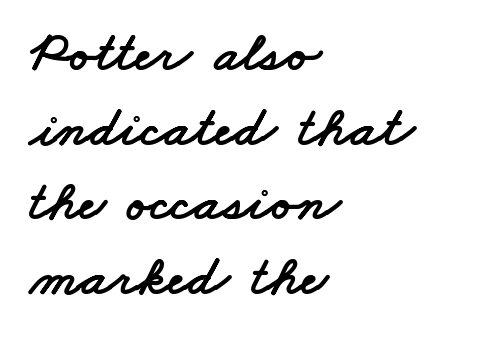
The rendering uses natural spacing where letterforms have individual widths. The paragraph has a hard left edge and a soft right edge. Descenders hang freely into open space. Summary of vertical rhythm: regular, with standard interline spacing. I'd call this a sans setting — the letters go barefoot. The tracking reads as untouched default to a designer's eye.
